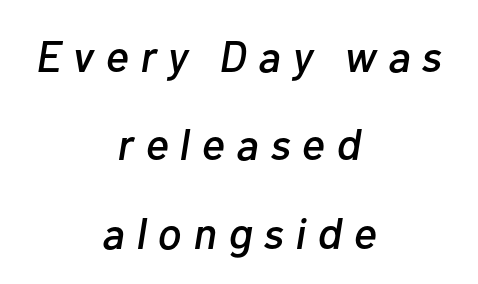
Q: Is the text italic (slanted)? A: Yes, it leans right by about 10 degrees.
Q: Is the text underlined? A: No.
Q: How is the paragraph aligned? A: Centered.
Q: Is the spacing between letters normal or unusually wide? A: Unusually wide.
Q: Is the spacing between lines tight, normal or loose? A: Loose.
Q: Width (condensed, normal, or wide)? A: Normal.
Q: Stroke contrast? A: Low.
Q: x-height? A: Medium.
Q: Monospaced? A: No.
